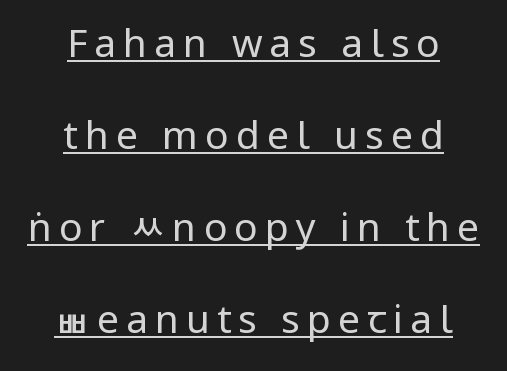
{"serif": "no", "italic": "no", "bold": "no", "weight": "regular", "width": "condensed", "stroke_contrast": "low", "x_height": "large", "monospaced": "no", "underline": "yes", "align": "center", "line_spacing": "loose", "line_spacing_ratio": 2.36, "glyph_px": 39}
